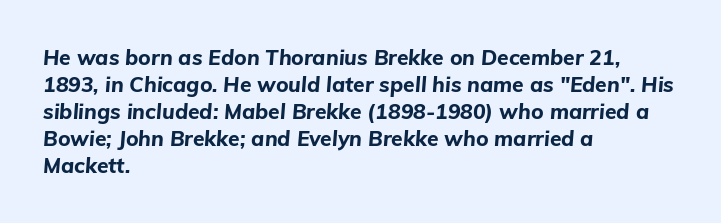
Q: Is the text bold? A: Yes.
Q: Is the text italic (slanted)? A: Yes, it leans right by about 5 degrees.
Q: Is the text underlined? A: No.
Q: How is the paragraph aligned? A: Left-aligned.
Q: Is the spacing between letters normal or unusually wide? A: Normal.
Q: Is the spacing between lines tight, normal or loose? A: Normal.
